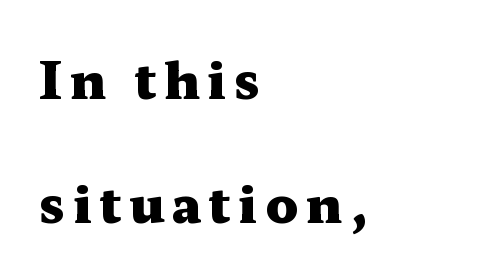
Type without underlining. Unlike a clean sans, this face finishes its strokes with serifs. The axis of the letterforms is exactly vertical. Compared with a centered layout, this one pins lines to the left instead.
